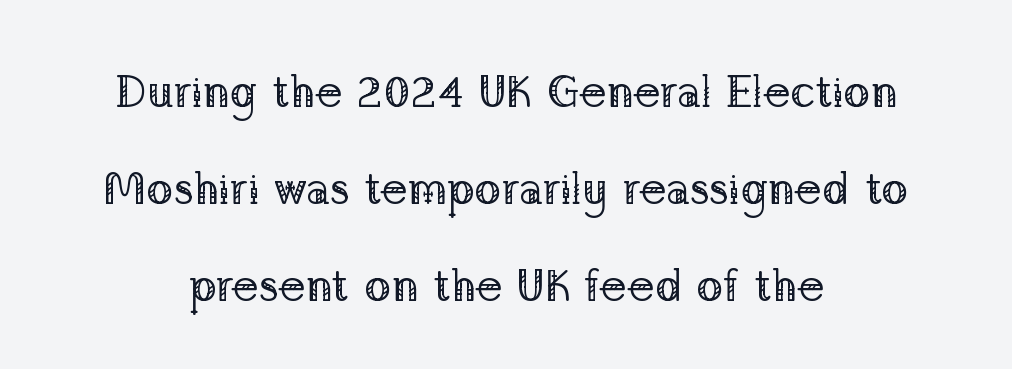
Q: Is the text bold? A: No.
Q: Is the text italic (slanted)? A: No, it is upright.
Q: Is the typeface a serif or a sans-serif typeface? A: Serif.
Q: Is the text underlined? A: No.
Q: How is the paragraph aligned? A: Centered.
Q: Is the spacing between letters normal or unusually wide? A: Normal.
Q: Is the spacing between lines tight, normal or loose? A: Loose.
Q: Width (condensed, normal, or wide)? A: Normal.
Q: Stroke contrast? A: Low.
Q: x-height? A: Medium.
Q: Monospaced? A: No.
